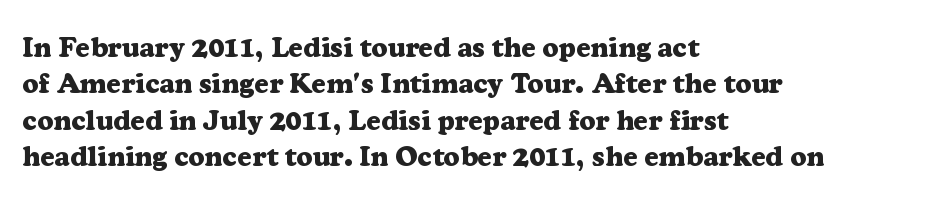
{"serif": "yes", "italic": "no", "bold": "yes", "weight": "heavy", "width": "normal", "stroke_contrast": "low", "x_height": "medium", "monospaced": "no", "underline": "no", "align": "left", "line_spacing": "normal", "line_spacing_ratio": 1.3, "letter_spacing": "normal", "letter_spacing_em": 0.0, "glyph_px": 28}
